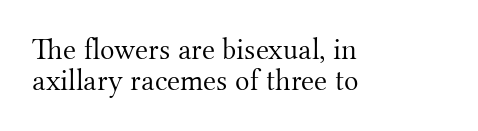
Q: Is the text bold? A: No.
Q: Is the text italic (slanted)? A: No, it is upright.
Q: Is the typeface a serif or a sans-serif typeface? A: Serif.
Q: Is the text underlined? A: No.
Q: How is the paragraph aligned? A: Left-aligned.
Q: Is the spacing between letters normal or unusually wide? A: Normal.
Q: Is the spacing between lines tight, normal or loose? A: Tight.
Q: Width (condensed, normal, or wide)? A: Normal.
Q: Stroke contrast? A: Medium.
Q: x-height? A: Small.
Q: Monospaced? A: No.
